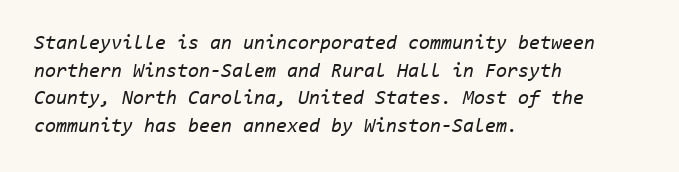
The image shows 20 px text type, italic (leaning right); set left-aligned, normal line spacing (1.38x), normal letter spacing, not underlined.
